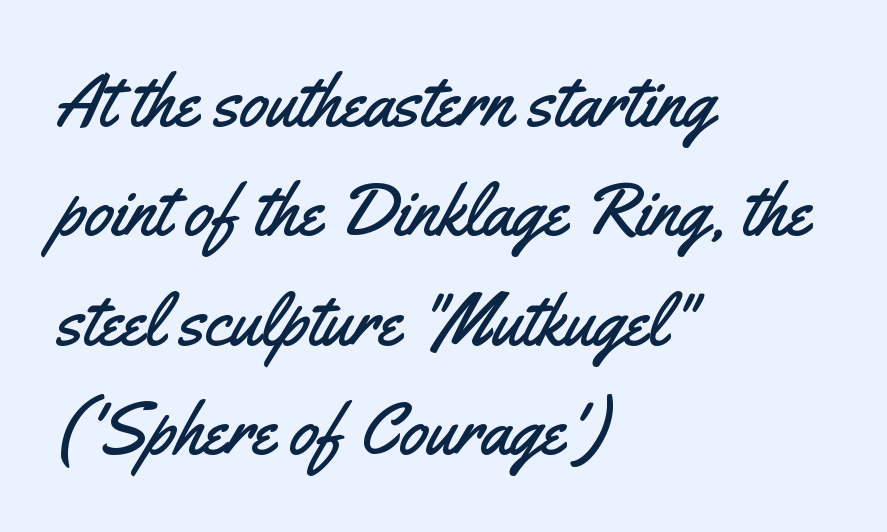
Q: Is the text italic (slanted)? A: Yes.
Q: Is the typeface a serif or a sans-serif typeface? A: Sans-serif.
Q: Is the text underlined? A: No.
Q: How is the paragraph aligned? A: Left-aligned.
Q: Is the spacing between letters normal or unusually wide? A: Normal.
Q: Is the spacing between lines tight, normal or loose? A: Normal.
Q: Width (condensed, normal, or wide)? A: Condensed.
Q: Stroke contrast? A: Medium.
Q: x-height? A: Small.
Q: Monospaced? A: No.
